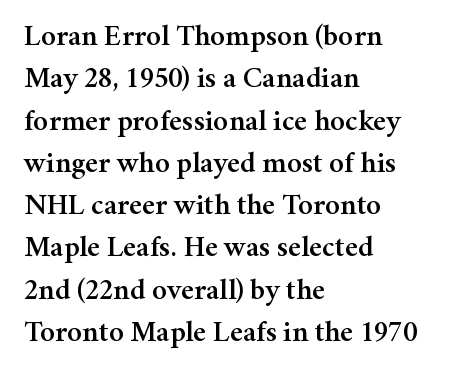
The image shows 30 px serif type, upright; set left-aligned, normal line spacing (1.41x), normal letter spacing, not underlined; medium stroke contrast and a medium x-height.
